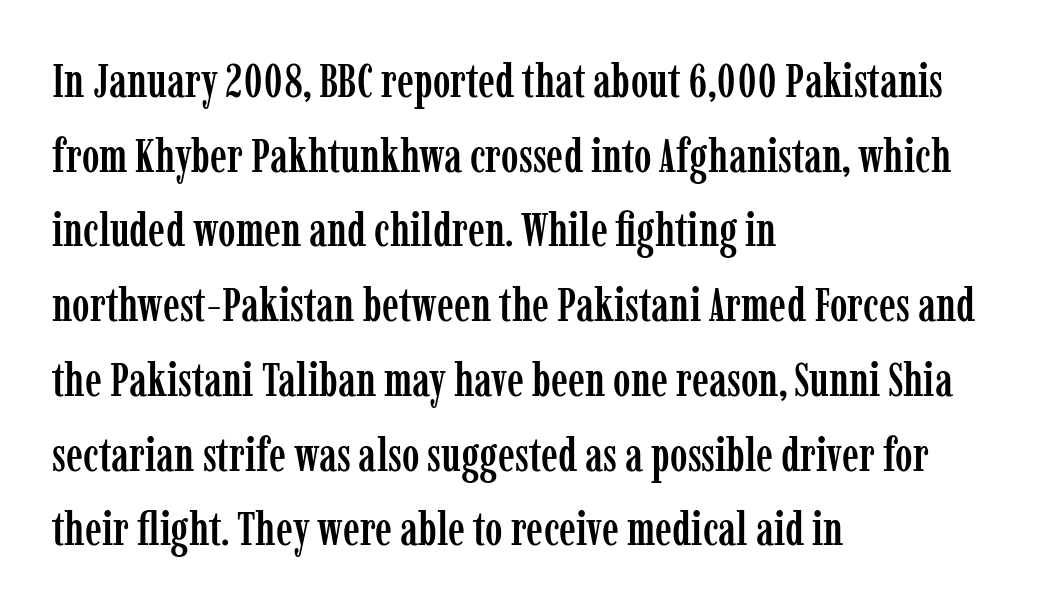
Q: Is the text italic (slanted)? A: No, it is upright.
Q: Is the typeface a serif or a sans-serif typeface? A: Serif.
Q: Is the text underlined? A: No.
Q: How is the paragraph aligned? A: Left-aligned.
Q: Is the spacing between letters normal or unusually wide? A: Normal.
Q: Is the spacing between lines tight, normal or loose? A: Normal.
Q: Width (condensed, normal, or wide)? A: Condensed.
Q: Stroke contrast? A: Low.
Q: x-height? A: Medium.
Q: Monospaced? A: No.
